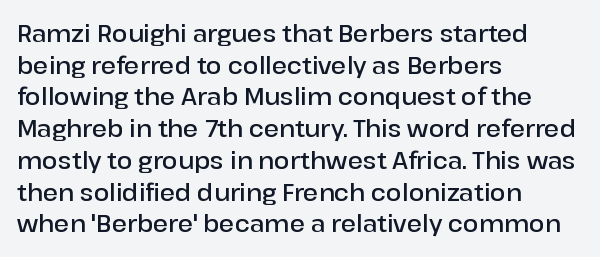
{"italic": "no", "bold": "semi", "underline": "no", "align": "left", "line_spacing": "normal", "line_spacing_ratio": 1.38, "letter_spacing": "normal", "letter_spacing_em": 0.0, "glyph_px": 23}
